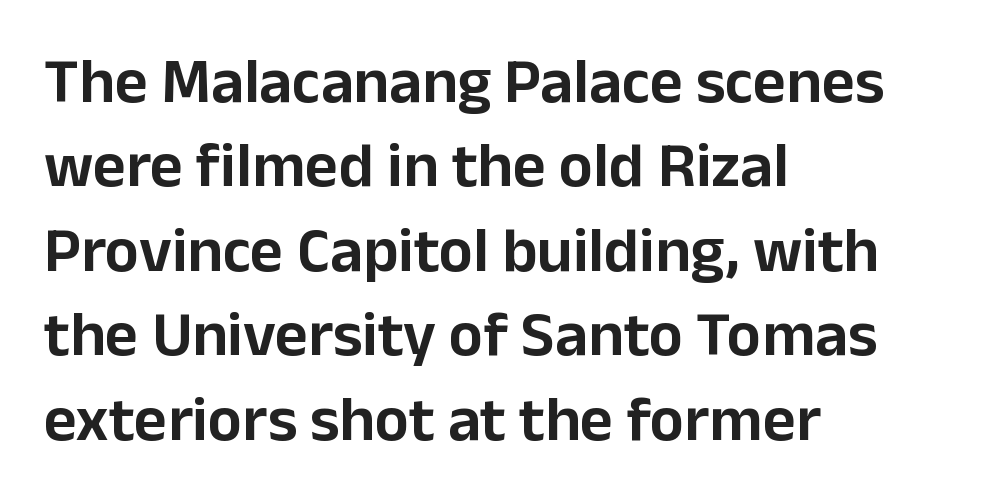
The image shows 64 px sans-serif type, upright; set left-aligned, normal line spacing (1.32x), normal letter spacing, not underlined; low stroke contrast and a medium x-height.
